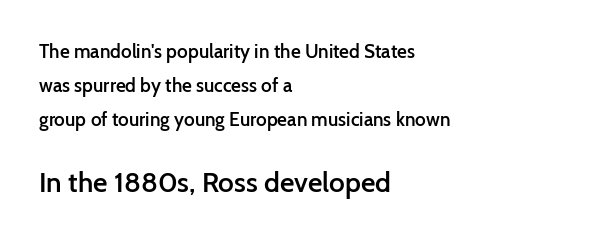
Q: Is the text bold? A: Semi-bold.
Q: Is the text italic (slanted)? A: No, it is upright.
Q: Is the typeface a serif or a sans-serif typeface? A: Sans-serif.
Q: Is the text underlined? A: No.
Q: How is the paragraph aligned? A: Left-aligned.
Q: Is the spacing between letters normal or unusually wide? A: Normal.
Q: Which block of text is set in a larger size, the first (top) or the second (bottom)? A: The second (bottom) one.
Q: Width (condensed, normal, or wide)? A: Normal.
Q: Stroke contrast? A: Low.
Q: x-height? A: Medium.
Q: Monospaced? A: No.
